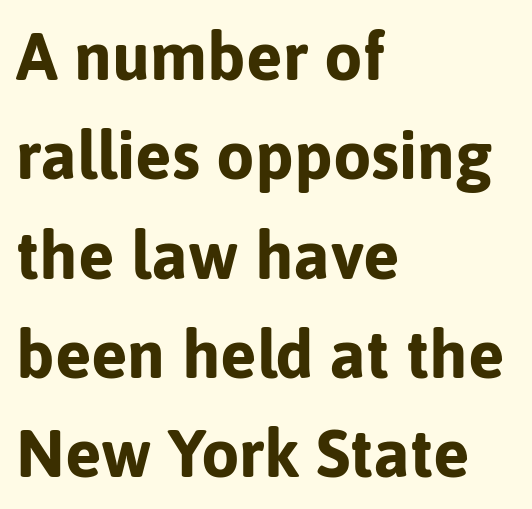
The image shows 68 px bold sans-serif type, upright; set left-aligned, normal line spacing (1.46x), normal letter spacing, not underlined; low stroke contrast and a medium x-height.
